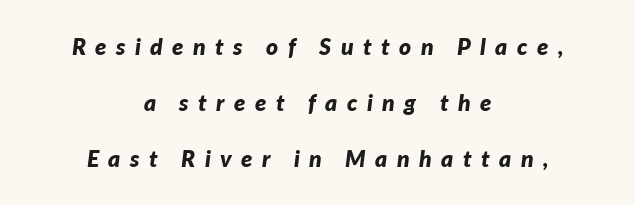
{"italic": "yes", "lean": "right", "slant_degrees": 7, "bold": "yes", "underline": "no", "align": "center", "line_spacing": "loose", "line_spacing_ratio": 2.44, "letter_spacing": "wide", "letter_spacing_em": 0.41, "glyph_px": 23}
